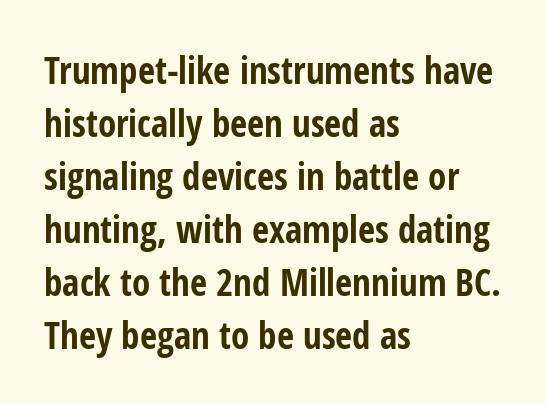
Q: Is the text bold? A: Yes.
Q: Is the text italic (slanted)? A: No, it is upright.
Q: Is the typeface a serif or a sans-serif typeface? A: Sans-serif.
Q: Is the text underlined? A: No.
Q: How is the paragraph aligned? A: Left-aligned.
Q: Is the spacing between letters normal or unusually wide? A: Normal.
Q: Is the spacing between lines tight, normal or loose? A: Normal.
Q: Width (condensed, normal, or wide)? A: Condensed.
Q: Stroke contrast? A: Low.
Q: x-height? A: Medium.
Q: Monospaced? A: No.
